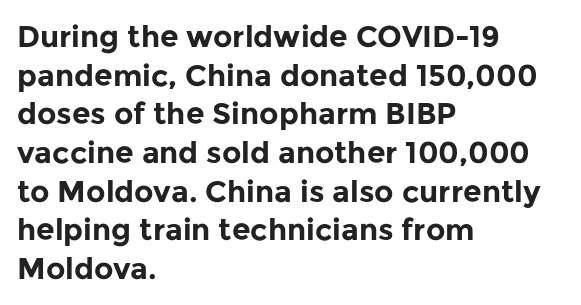
{"serif": "no", "italic": "no", "bold": "yes", "weight": "bold", "width": "normal", "stroke_contrast": "low", "x_height": "medium", "monospaced": "no", "underline": "no", "align": "left", "line_spacing": "normal", "line_spacing_ratio": 1.29, "letter_spacing": "normal", "letter_spacing_em": 0.0, "glyph_px": 30}
